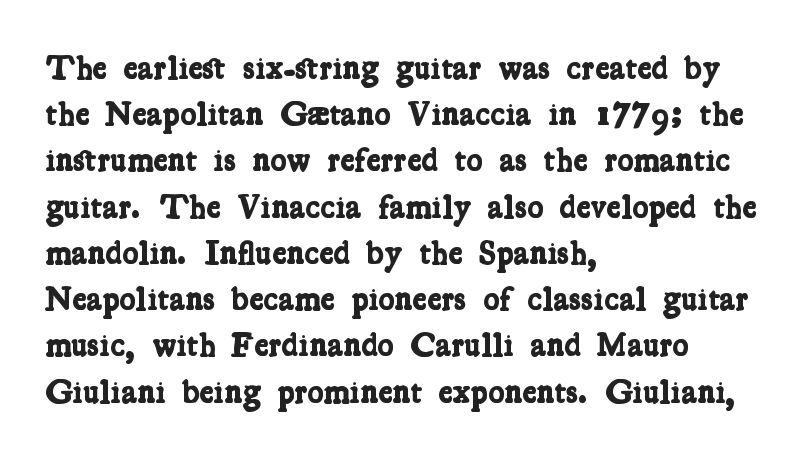
{"serif": "yes", "bold": "yes", "weight": "bold", "width": "condensed", "stroke_contrast": "low", "x_height": "medium", "monospaced": "no", "underline": "no", "align": "left", "line_spacing": "normal", "line_spacing_ratio": 1.36, "letter_spacing": "normal", "letter_spacing_em": 0.0, "glyph_px": 34}
